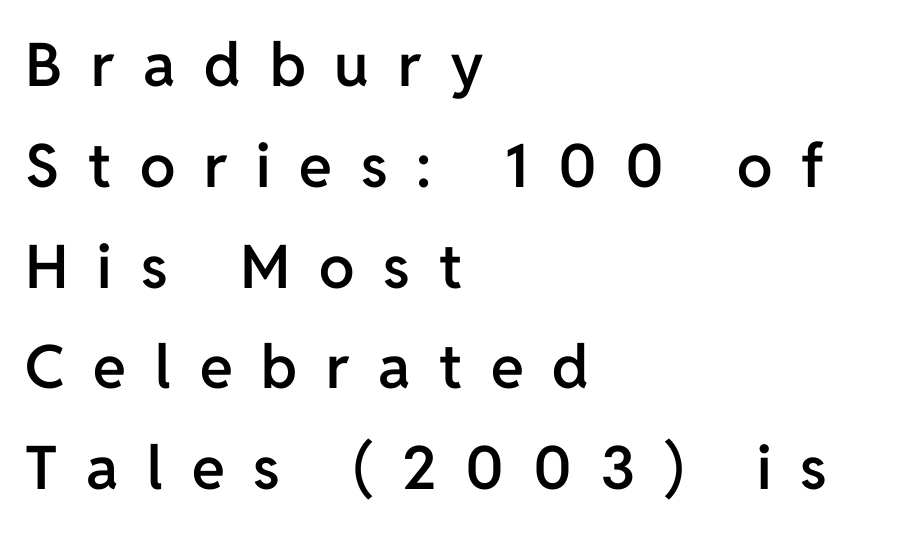
{"serif": "no", "italic": "no", "bold": "semi", "weight": "semibold", "width": "normal", "stroke_contrast": "low", "x_height": "medium", "monospaced": "no", "underline": "no", "align": "left", "line_spacing": "normal", "line_spacing_ratio": 1.68, "letter_spacing": "wide", "letter_spacing_em": 0.48, "glyph_px": 60}
